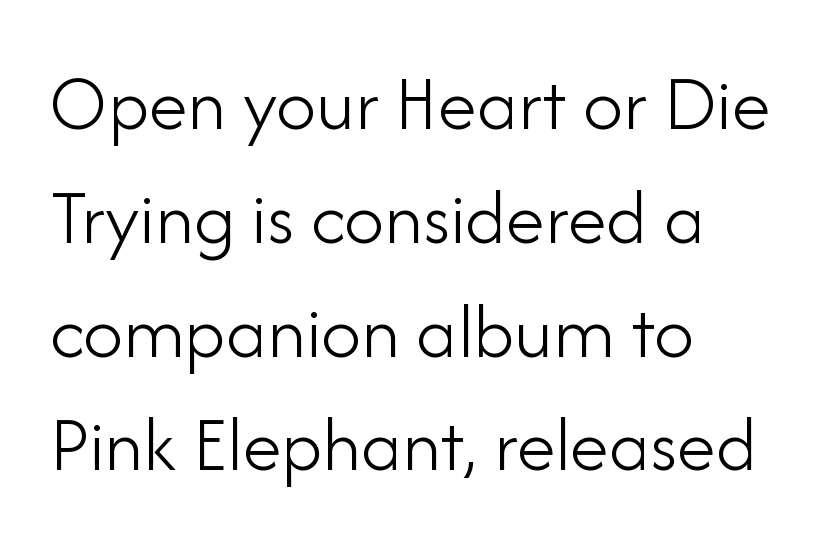
Notice how descenders clear the ascenders below comfortably — that's standard leading. The rendering shows plain stroke endings on the letterforms — a sans-serif design. Check under the words: just untouched page. Line starts are locked; line ends wander. Spacing verdict: proportional, widths tailored to each character. You can tell it's not italic because the verticals are truly vertical.
